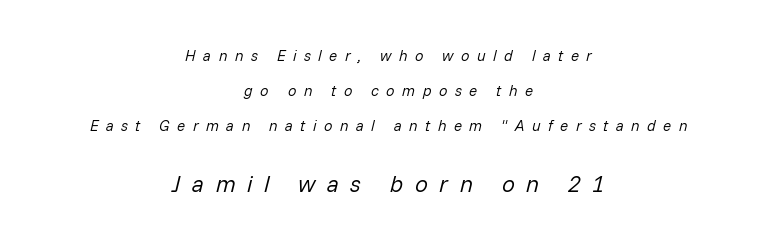
Slanted lettering throughout. A quiet, ordinary-to-light weight characterises the typeface. Of the two passages, the one underneath uses the larger point size. The passage shown is not underscored anywhere.
